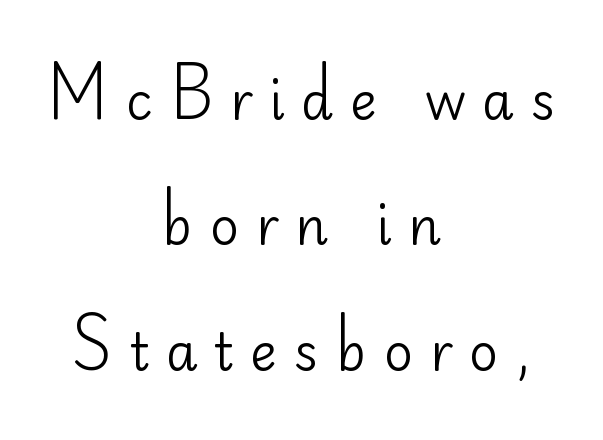
Q: Is the text bold? A: No.
Q: Is the text italic (slanted)? A: No, it is upright.
Q: Is the typeface a serif or a sans-serif typeface? A: Sans-serif.
Q: Is the text underlined? A: No.
Q: How is the paragraph aligned? A: Centered.
Q: Is the spacing between letters normal or unusually wide? A: Unusually wide.
Q: Is the spacing between lines tight, normal or loose? A: Loose.
Q: Width (condensed, normal, or wide)? A: Normal.
Q: Stroke contrast? A: Low.
Q: x-height? A: Small.
Q: Monospaced? A: No.
